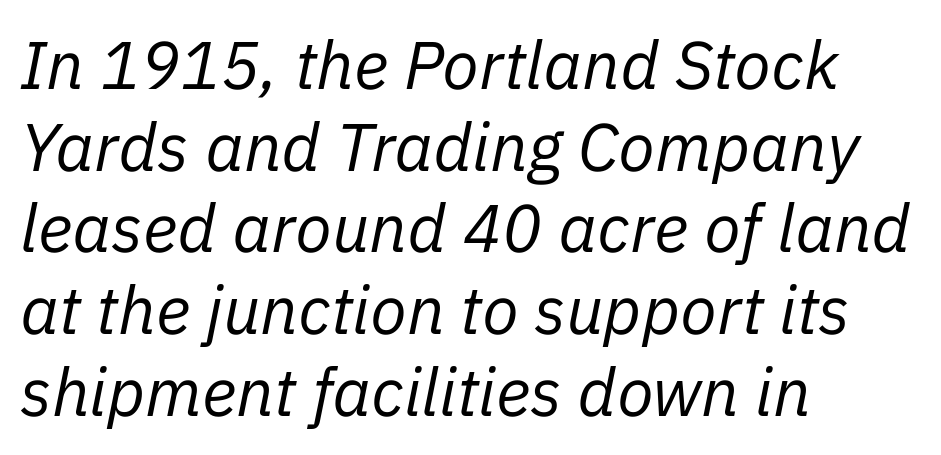
The image shows 67 px regular-weight type, italic (leaning right); set left-aligned, line spacing 1.22x, normal letter spacing, not underlined; low stroke contrast and a medium x-height.
